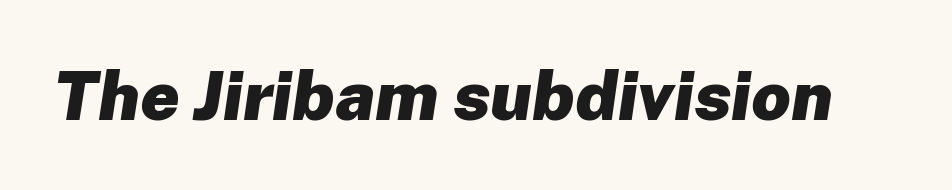
The image shows 69 px heavy type, italic (leaning right); set normal letter spacing, not underlined; low stroke contrast and a medium x-height.
